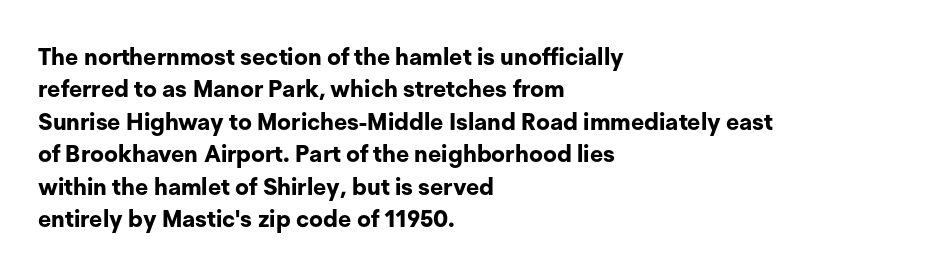
The image shows 23 px bold type, upright; set left-aligned, normal line spacing (1.41x), normal letter spacing, not underlined.
